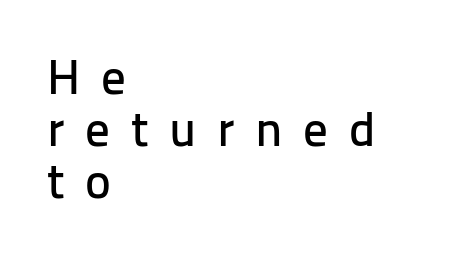
Q: Is the text italic (slanted)? A: No, it is upright.
Q: Is the typeface a serif or a sans-serif typeface? A: Sans-serif.
Q: Is the text underlined? A: No.
Q: How is the paragraph aligned? A: Left-aligned.
Q: Is the spacing between letters normal or unusually wide? A: Unusually wide.
Q: Is the spacing between lines tight, normal or loose? A: Tight.
Q: Width (condensed, normal, or wide)? A: Normal.
Q: Stroke contrast? A: Low.
Q: x-height? A: Medium.
Q: Monospaced? A: No.
